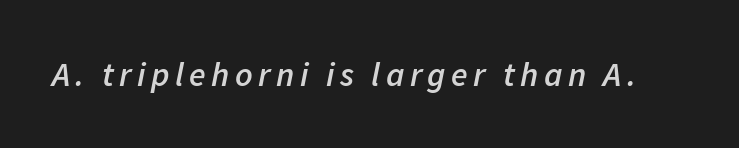
{"italic": "yes", "lean": "right", "slant_degrees": 11, "bold": "semi", "weight": "semibold", "width": "normal", "stroke_contrast": "low", "x_height": "medium", "monospaced": "no", "underline": "no", "glyph_px": 34}
